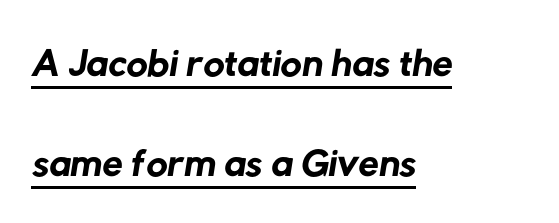
{"serif": "no", "bold": "no", "weight": "regular", "width": "normal", "stroke_contrast": "low", "x_height": "medium", "monospaced": "no", "underline": "yes", "align": "left", "line_spacing": "normal", "line_spacing_ratio": 1.7, "letter_spacing": "normal", "letter_spacing_em": 0.0, "glyph_px": 59}
